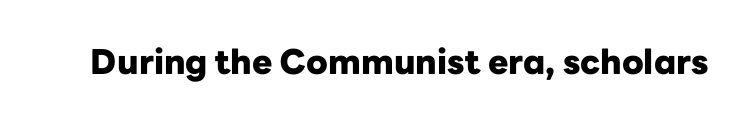
The image shows 34 px heavy sans-serif type, upright; set normal letter spacing, not underlined; low stroke contrast and a medium x-height.
